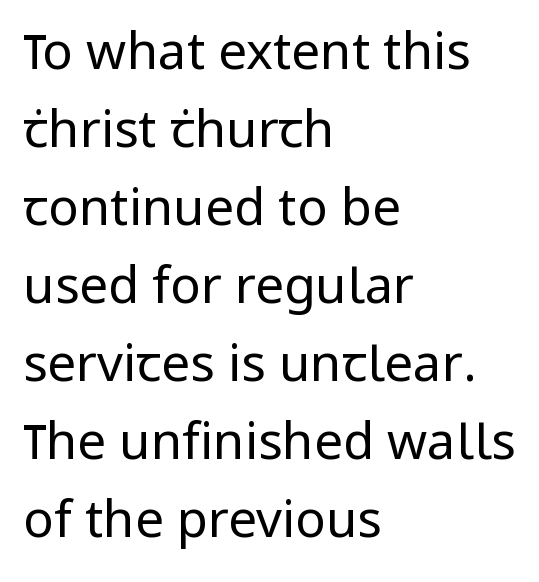
Q: Is the text bold? A: No.
Q: Is the text italic (slanted)? A: No, it is upright.
Q: Is the typeface a serif or a sans-serif typeface? A: Sans-serif.
Q: Is the text underlined? A: No.
Q: How is the paragraph aligned? A: Left-aligned.
Q: Is the spacing between letters normal or unusually wide? A: Normal.
Q: Is the spacing between lines tight, normal or loose? A: Normal.
Q: Width (condensed, normal, or wide)? A: Normal.
Q: Stroke contrast? A: Low.
Q: x-height? A: Medium.
Q: Monospaced? A: No.
